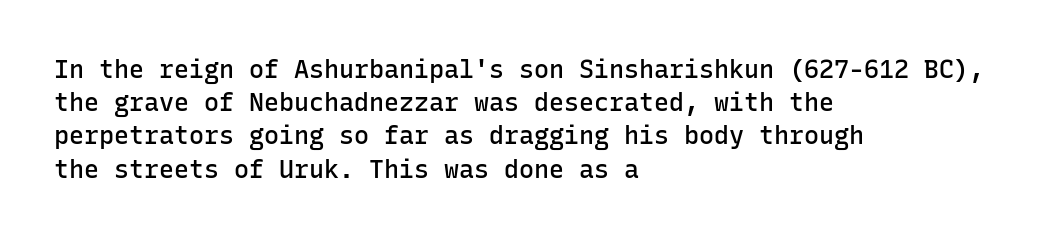
The image shows 25 px text type, upright; set left-aligned, normal line spacing (1.33x), normal letter spacing, not underlined.
